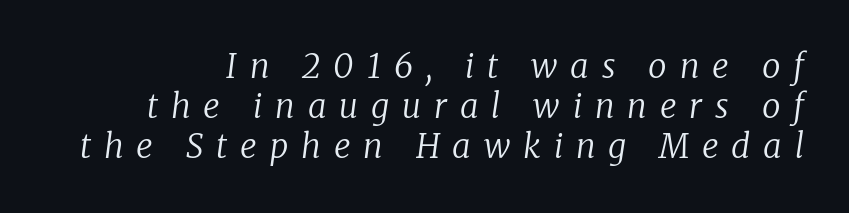
The passage shown is typed in a proportional face where columns would drift. Has an underline been added? It has not. Yep, that's italic — everything's leaning. Vertical stems look standard width or narrower in stroke. The typeface chosen for these lines features serifs.
